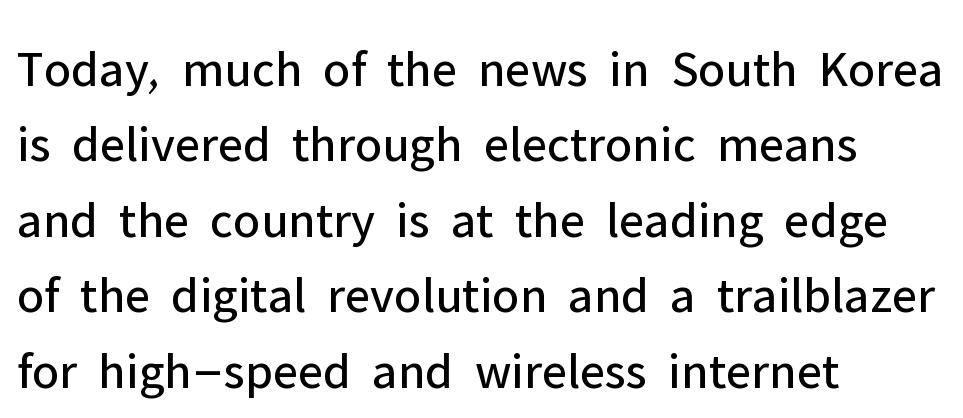
Bare-footed words on every line. The face used here is a sans, in the tradition of grotesques and geometrics. Casual observation: everything's shoved over to the left. Nope, not italic — everything's standing straight. Letter spacing: default.
